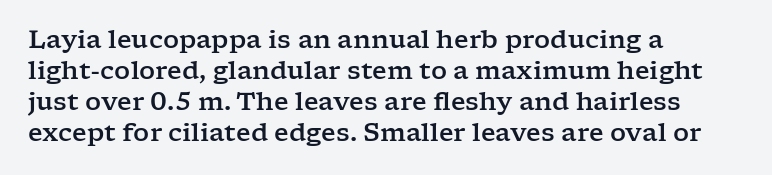
Clear beneath every line of the passage. Is the block centered? No — it sits flush against the left margin. Observe the ordinary spacing: letters are neighbours, not strangers. The letters stand upright; this is a roman face.
